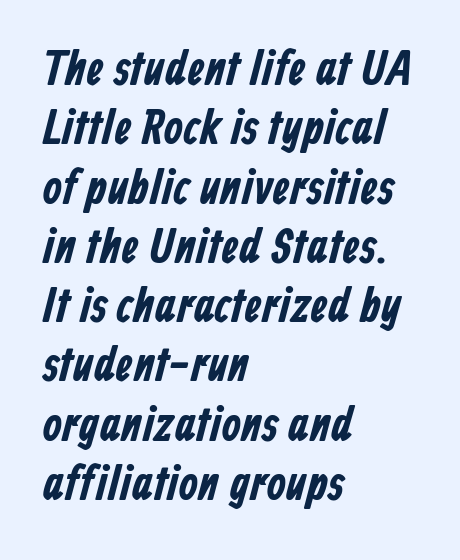
{"serif": "no", "width": "condensed", "stroke_contrast": "low", "x_height": "medium", "monospaced": "no", "underline": "no", "align": "left", "line_spacing_ratio": 1.21, "letter_spacing": "normal", "letter_spacing_em": 0.0, "glyph_px": 49}
